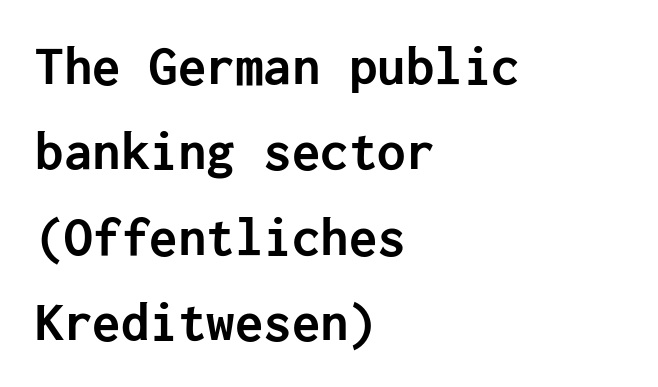
Letters rest on an invisible, unmarked baseline. Honestly, the letter spacing is just normal — you wouldn't notice it. These lines are composed in type without serifs. Regular leading. The lettering stays uniformly vertical, giving the passage a roman look.
